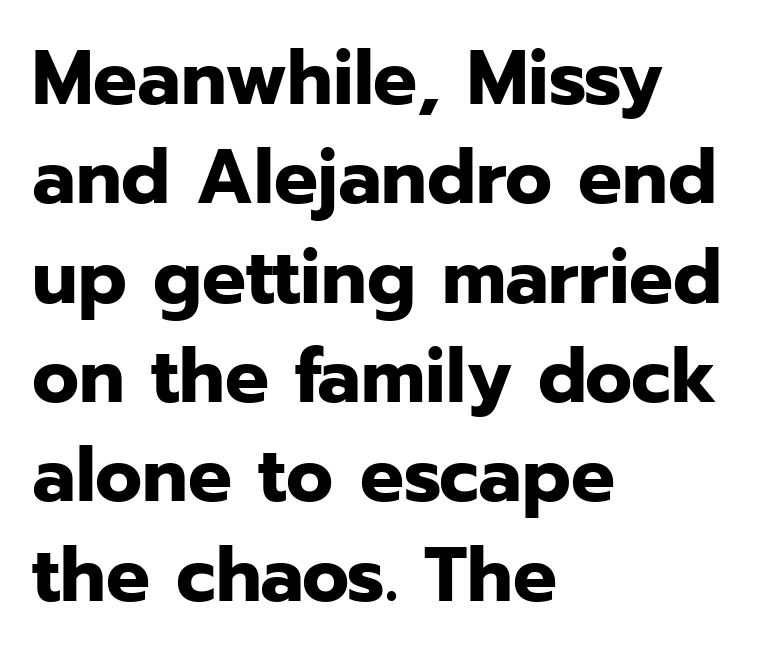
The image shows 77 px bold sans-serif type, upright; set left-aligned, normal line spacing (1.29x), normal letter spacing, not underlined; low stroke contrast and a medium x-height.
